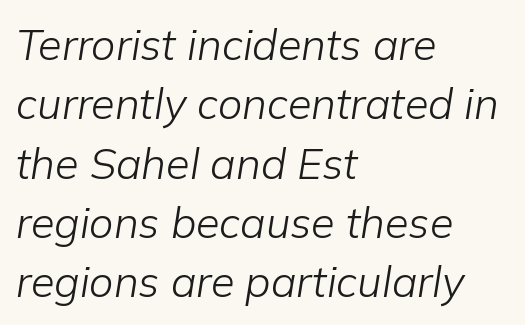
{"italic": "yes", "lean": "right", "slant_degrees": 9, "bold": "no", "weight": "light", "width": "normal", "stroke_contrast": "low", "x_height": "medium", "monospaced": "no", "underline": "no", "align": "left", "line_spacing": "normal", "line_spacing_ratio": 1.38, "letter_spacing": "normal", "letter_spacing_em": 0.0, "glyph_px": 43}
